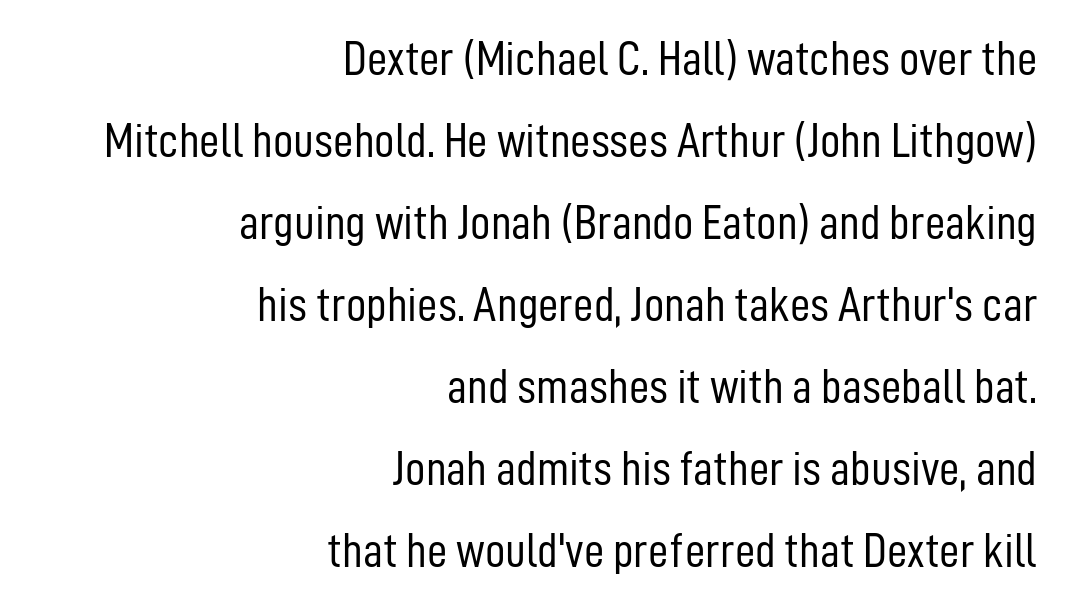
{"serif": "no", "italic": "no", "bold": "no", "weight": "light", "width": "condensed", "stroke_contrast": "low", "x_height": "medium", "monospaced": "no", "underline": "no", "align": "right", "line_spacing": "normal", "line_spacing_ratio": 1.64, "letter_spacing": "normal", "letter_spacing_em": 0.0, "glyph_px": 50}
